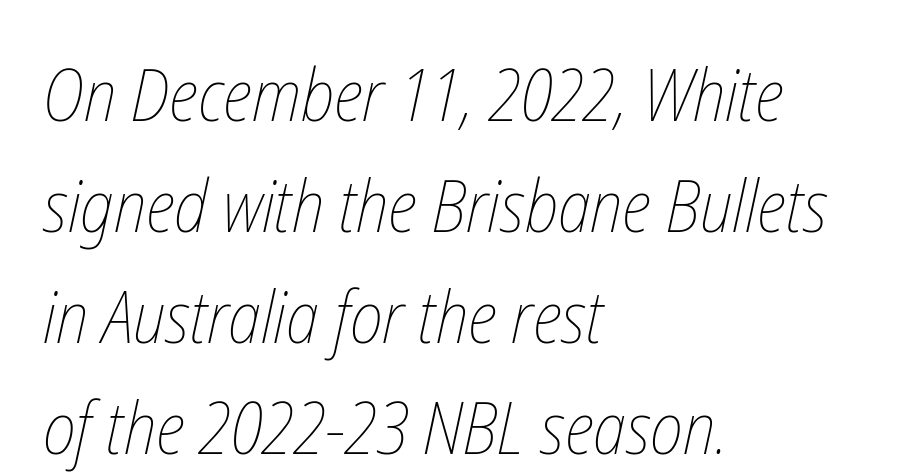
Here the designer chose a conventional face with non-uniform glyph widths. The passage shown is not underscored anywhere. Interline gaps are of average width in this sample. No letter is thick-stroked: the sample isn't bold. Every row of glyphs begins at an identical x-position on the left.
